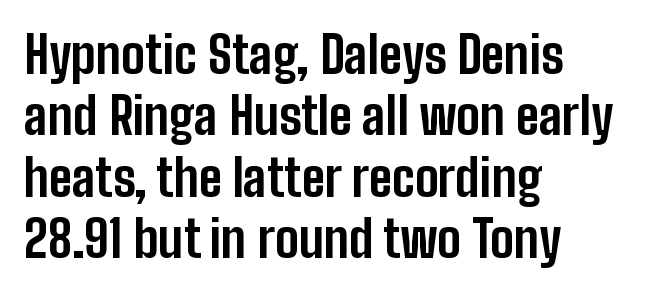
Each letter keeps its own natural width here, so spacing adapts to shape. The paragraph has a hard left edge and a soft right edge. The face used here is a sans, in the tradition of grotesques and geometrics. Vertical strokes here are truly vertical. No word sits above an underline.
